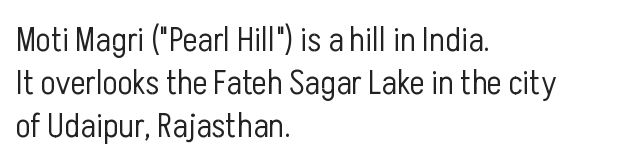
{"serif": "no", "italic": "no", "bold": "no", "weight": "light", "width": "condensed", "stroke_contrast": "low", "x_height": "medium", "monospaced": "no", "underline": "no", "align": "left", "line_spacing_ratio": 1.23, "letter_spacing": "normal", "letter_spacing_em": 0.0, "glyph_px": 35}
